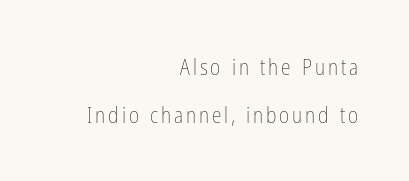
The paragraph shown leans on its right margin. Line spacing here is loose. Plain, unruled lines of type. Weight: in the light-to-regular range. Every stem runs plumb, perpendicular to the baseline.
